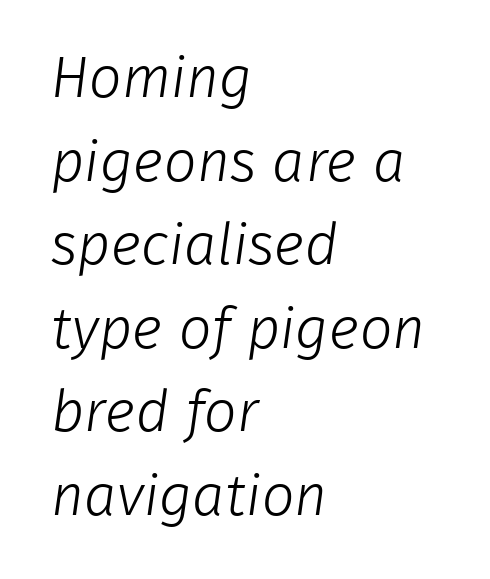
Tracking here is standard; glyphs follow each other at the usual distance. Look at the bottom of the vertical strokes: they stop flat, with no serifs. The specimen omits any rule beneath the text block's lines. A typesetter would call this proportional, since set widths differ per character. This block has exactly the height ordinary leading produces. Where is the straight margin? On the left.
